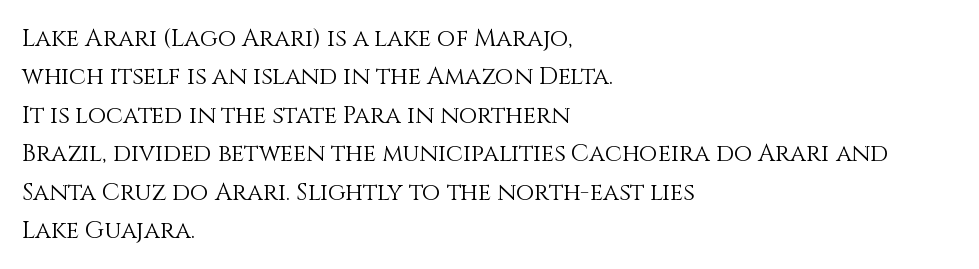
{"italic": "no", "bold": "no", "underline": "no", "align": "left", "line_spacing": "normal", "line_spacing_ratio": 1.6, "letter_spacing": "normal", "letter_spacing_em": 0.0, "glyph_px": 24}
